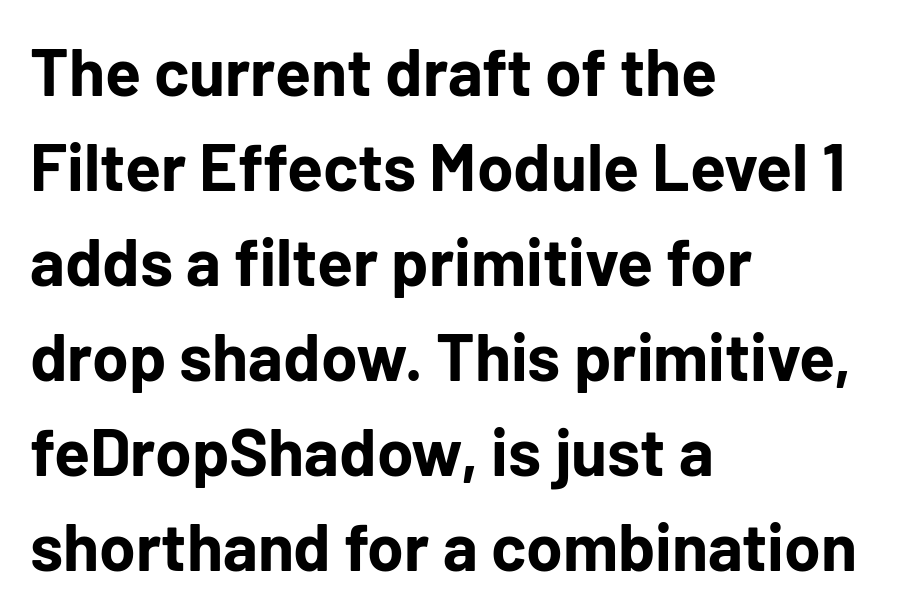
The letters stand upright; this is a roman face. This sample has the flowing, uneven cadence of proportional lettering. Look at the bottom of the vertical strokes: they stop flat, with no serifs. Look at the stroke-to-counter ratio: heavy, a bold.
